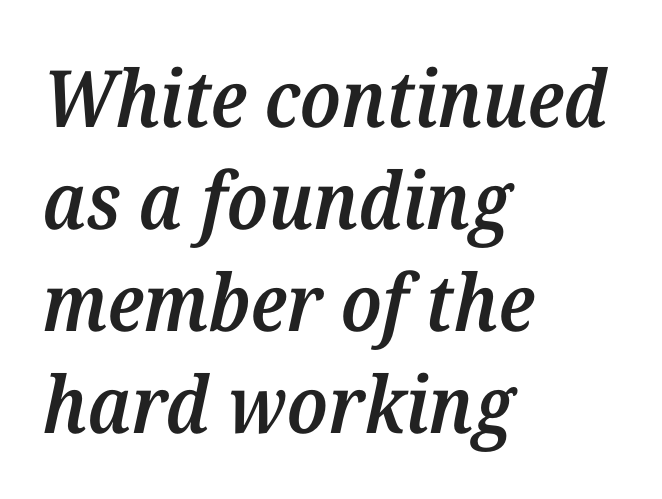
Whoever set this chose a conventional vertical rhythm. The letterforms sit shoulder to shoulder at normal distance. These lines were composed using italics. Compared with an ordinary text face, these strokes are moderately heavier — a semibold. The rag falls on the right side of this text block.
